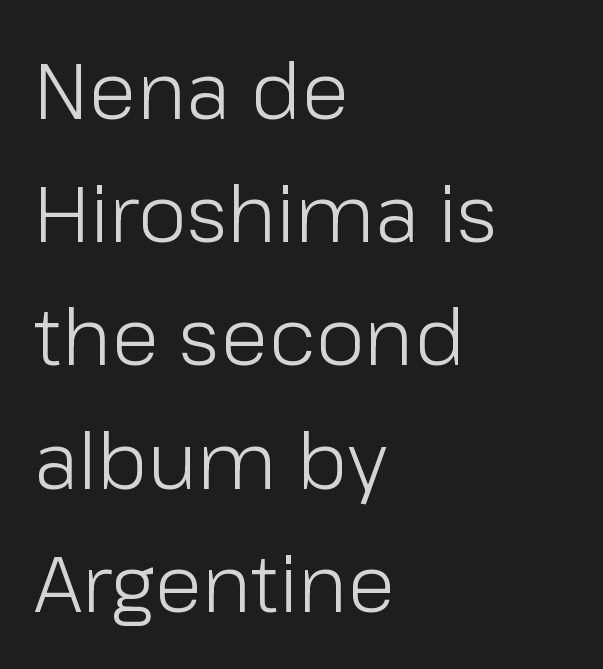
The image shows 79 px light sans-serif type, upright; set left-aligned, normal line spacing (1.56x), normal letter spacing, not underlined; low stroke contrast and a medium x-height.
